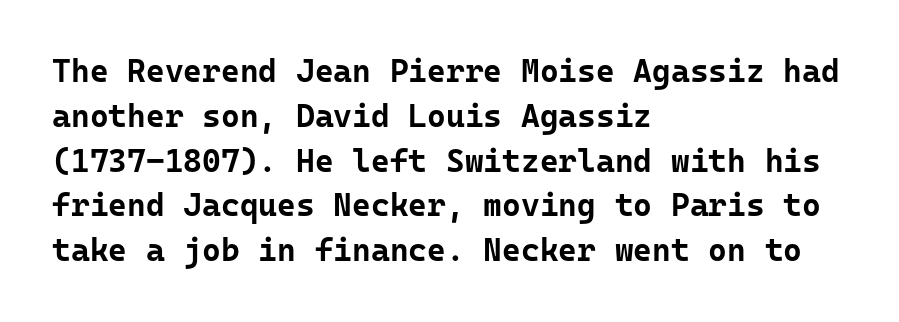
The image shows 32 px bold sans-serif type, upright, monospaced; set left-aligned, normal line spacing (1.4x), normal letter spacing, not underlined; low stroke contrast and a medium x-height.
